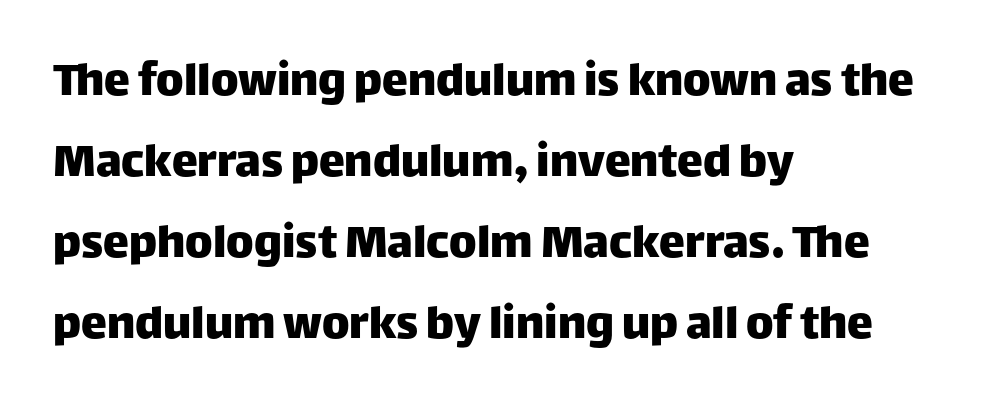
Q: Is the text italic (slanted)? A: No, it is upright.
Q: Is the typeface a serif or a sans-serif typeface? A: Sans-serif.
Q: Is the text underlined? A: No.
Q: How is the paragraph aligned? A: Left-aligned.
Q: Is the spacing between letters normal or unusually wide? A: Normal.
Q: Is the spacing between lines tight, normal or loose? A: Normal.
Q: Width (condensed, normal, or wide)? A: Normal.
Q: Stroke contrast? A: Low.
Q: x-height? A: Large.
Q: Monospaced? A: No.
